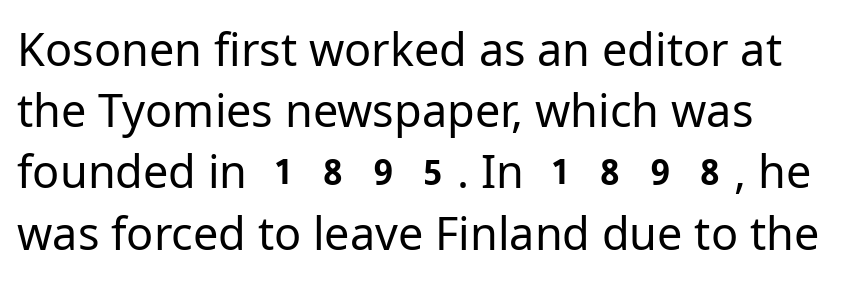
The image shows 45 px regular-weight sans-serif type, upright; set normal line spacing (1.36x), normal letter spacing, not underlined; low stroke contrast and a medium x-height.
